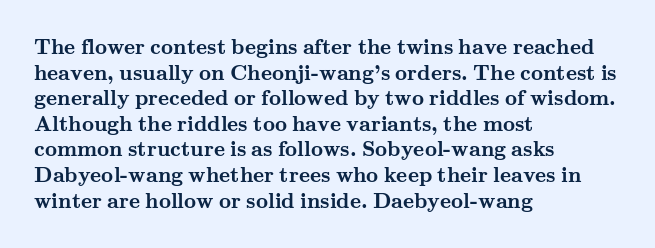
Is there any slant? The stems are plumb. The zone under the glyphs is completely vacant. Caption: bold face, heavy strokes. Each word holds together tightly as a unit, with standard inter-letter gaps. Does the copy run flush right? No — it runs flush left.
